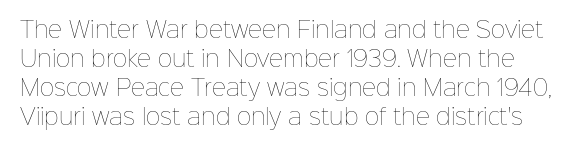
It's the straight-up-and-down kind of type. Only glyphs here, with clear space below each row. What stands out about the letter spacing? Nothing — it is the standard amount. Stem width sits at or under what a default text font uses.
